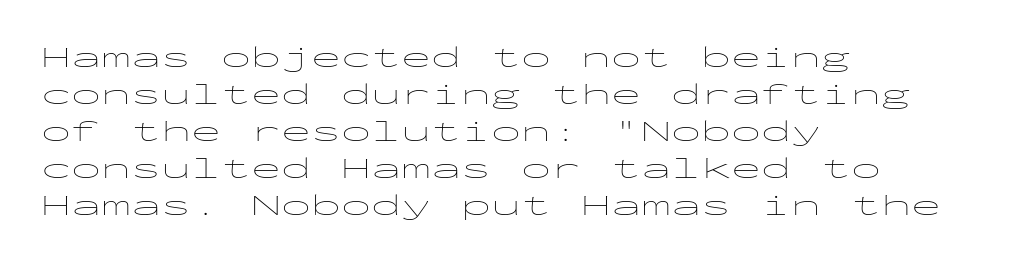
The image shows 30 px thin, wide sans-serif type, upright, monospaced; set left-aligned, line spacing 1.23x, normal letter spacing, not underlined; low stroke contrast and a medium x-height.
